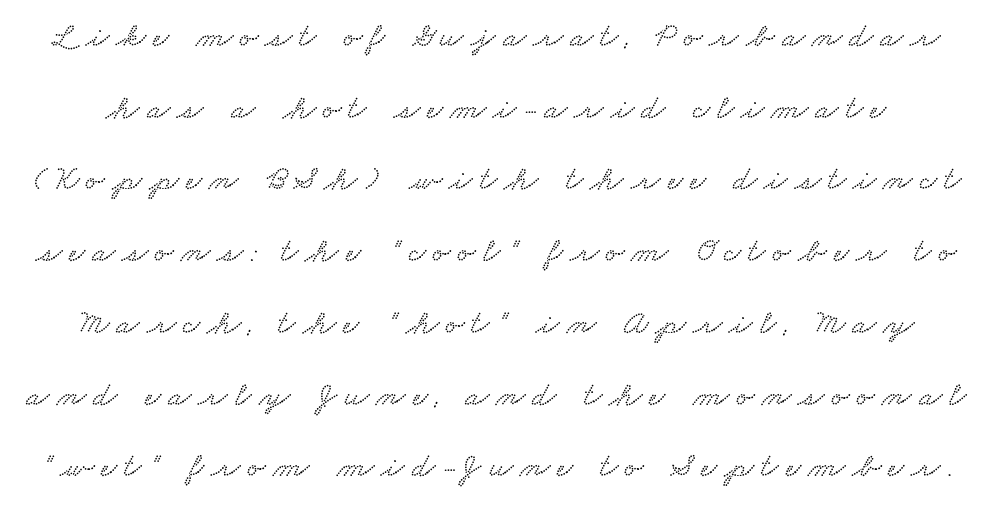
{"width": "wide", "stroke_contrast": "low", "x_height": "small", "monospaced": "no", "underline": "no", "line_spacing": "loose", "line_spacing_ratio": 2.11, "letter_spacing": "wide", "letter_spacing_em": 0.21, "glyph_px": 34}
